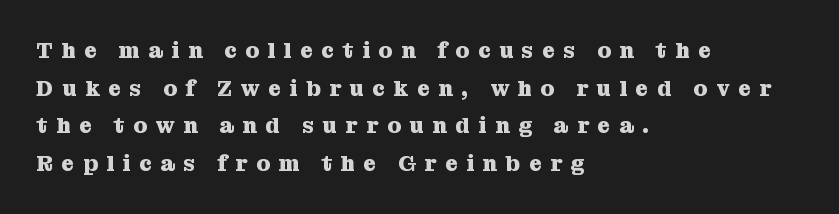
A typesetter would call this heavily tracked-out type. Line starts are locked; line ends wander. Do the letters lean? They stand straight. Check the space under the baseline: it is left empty.
